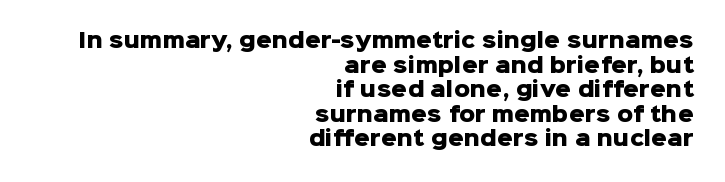
Q: Is the text bold? A: Yes.
Q: Is the text italic (slanted)? A: No, it is upright.
Q: Is the text underlined? A: No.
Q: How is the paragraph aligned? A: Right-aligned.
Q: Is the spacing between letters normal or unusually wide? A: Normal.
